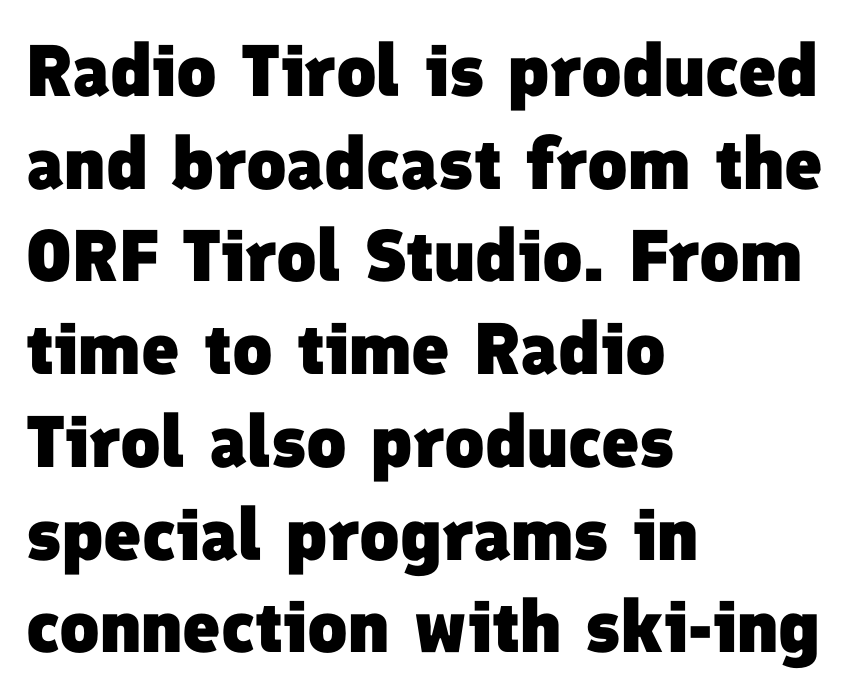
What kind of face is this? One without serifs — a sans. The space between consecutive lines is moderate. The compositor pushed each line to the left boundary. Default kerning and tracking; the words read as compact shapes. The strip under each line holds only bare page. Emphasis by weight is at full strength: bold.
